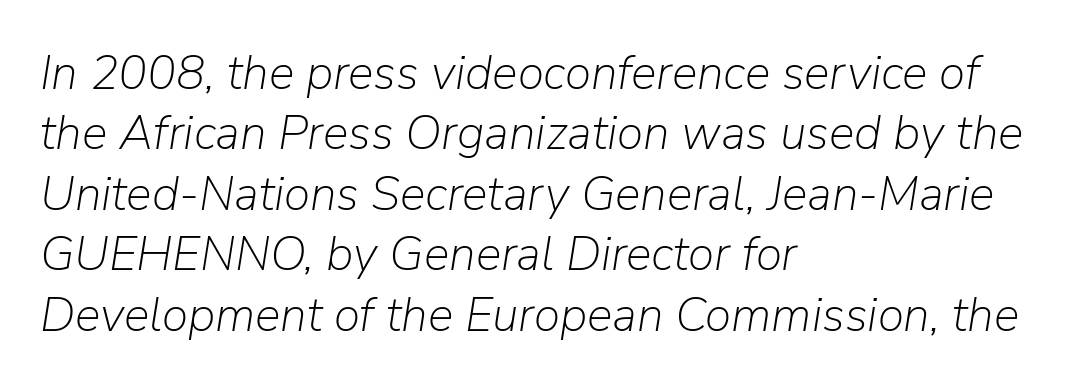
The image shows 48 px light type, italic (leaning right); set left-aligned, normal line spacing (1.26x), normal letter spacing, not underlined; low stroke contrast and a medium x-height.
